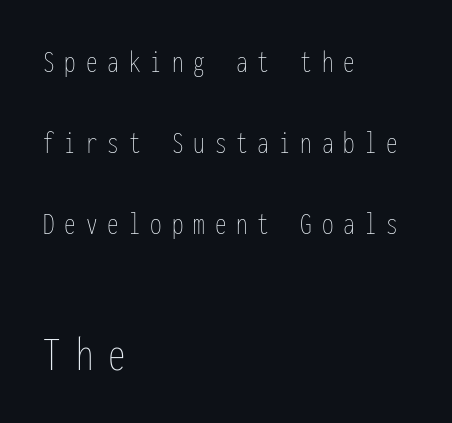
{"italic": "no", "bold": "no", "weight": "thin", "width": "condensed", "stroke_contrast": "low", "x_height": "medium", "monospaced": "yes", "underline": "no", "align": "left", "line_spacing": "loose", "line_spacing_ratio": 2.46, "letter_spacing": "wide", "letter_spacing_em": 0.3, "larger_block": "second", "size_ratio": 1.52, "glyph_px": 50}
